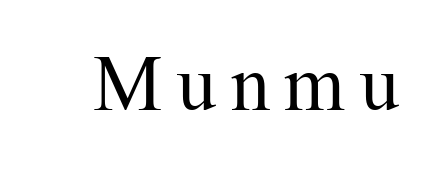
Q: Is the text bold? A: No.
Q: Is the text italic (slanted)? A: No, it is upright.
Q: Is the typeface a serif or a sans-serif typeface? A: Serif.
Q: Is the text underlined? A: No.
Q: Width (condensed, normal, or wide)? A: Normal.
Q: Stroke contrast? A: Medium.
Q: x-height? A: Medium.
Q: Monospaced? A: No.
